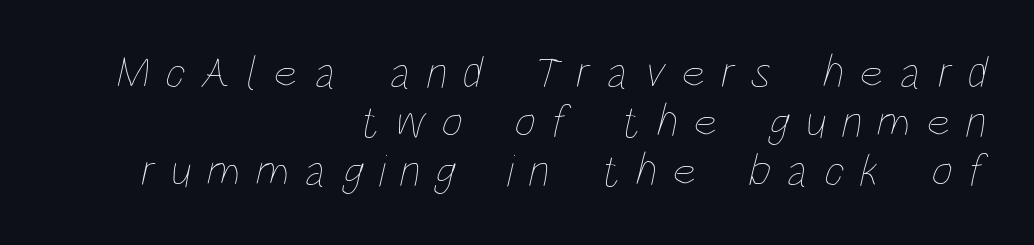
Q: Is the text bold? A: No.
Q: Is the text underlined? A: No.
Q: How is the paragraph aligned? A: Right-aligned.
Q: Is the spacing between letters normal or unusually wide? A: Unusually wide.
Q: Is the spacing between lines tight, normal or loose? A: Tight.
Q: Width (condensed, normal, or wide)? A: Condensed.
Q: Stroke contrast? A: Low.
Q: x-height? A: Large.
Q: Monospaced? A: No.
